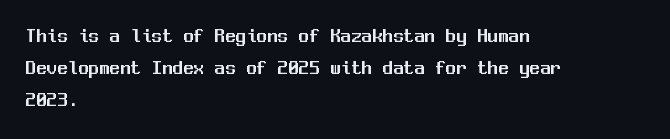
Q: Is the text italic (slanted)? A: No, it is upright.
Q: Is the text underlined? A: No.
Q: How is the paragraph aligned? A: Left-aligned.
Q: Is the spacing between letters normal or unusually wide? A: Normal.
Q: Is the spacing between lines tight, normal or loose? A: Normal.
